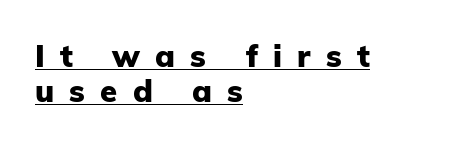
Note the varied advance widths — an 'i' is clearly narrower than an 'm'. The typesetter has applied underlining to the passage shown. Bold? Absolutely — the strokes are thick and heavy. This rendering widens character spacing well past its baseline value. This rendering uses left alignment, leaving the right contour irregular.
